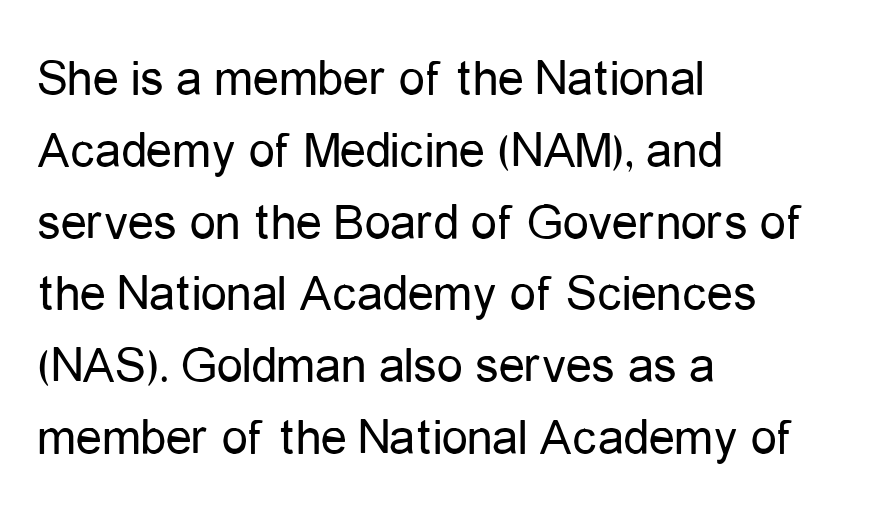
{"serif": "no", "italic": "no", "bold": "no", "weight": "regular", "width": "condensed", "stroke_contrast": "low", "x_height": "medium", "monospaced": "no", "underline": "no", "align": "left", "line_spacing": "normal", "line_spacing_ratio": 1.38, "letter_spacing": "normal", "letter_spacing_em": 0.0, "glyph_px": 52}
